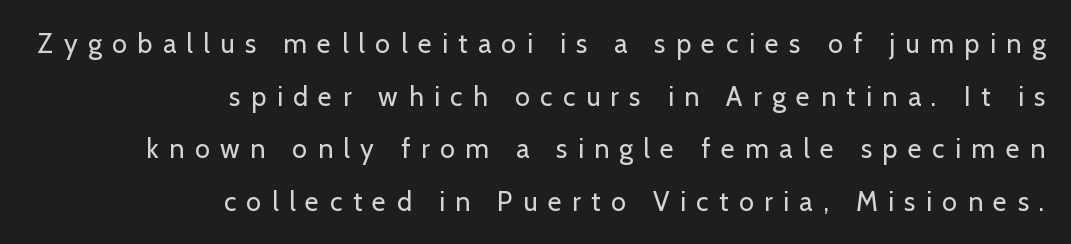
Q: Is the text bold? A: No.
Q: Is the text italic (slanted)? A: No, it is upright.
Q: Is the text underlined? A: No.
Q: How is the paragraph aligned? A: Right-aligned.
Q: Is the spacing between letters normal or unusually wide? A: Unusually wide.
Q: Is the spacing between lines tight, normal or loose? A: Loose.
